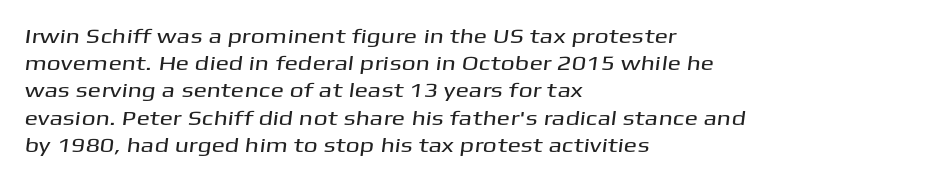
The image shows 20 px text type; set left-aligned, normal line spacing (1.36x), normal letter spacing, not underlined.
